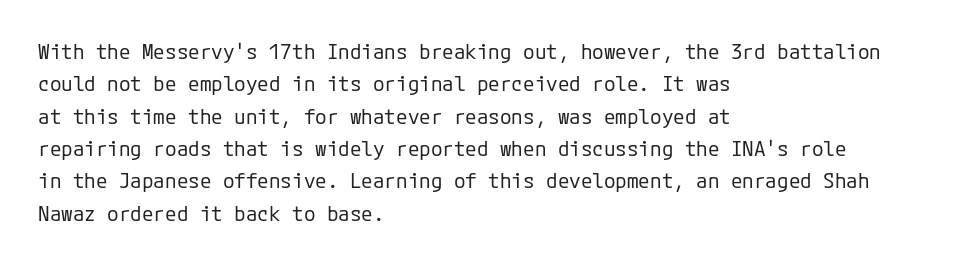
Words float on clear page, feet unadorned. Letters have the restrained weight of plain body copy at most. Horizontal alignment here is leftward, the default for most running prose. Whoever set this chose a conventional vertical rhythm. This sample uses an upright cut, with every glyph sitting square on the baseline.
